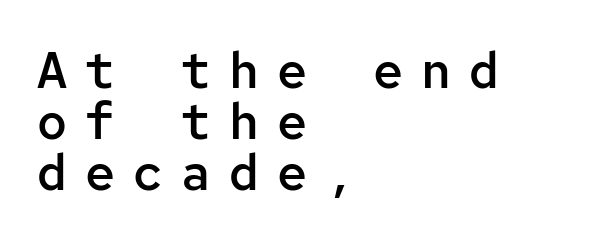
Q: Is the text bold? A: Semi-bold.
Q: Is the text italic (slanted)? A: No, it is upright.
Q: Is the typeface a serif or a sans-serif typeface? A: Sans-serif.
Q: Is the text underlined? A: No.
Q: How is the paragraph aligned? A: Left-aligned.
Q: Is the spacing between letters normal or unusually wide? A: Unusually wide.
Q: Is the spacing between lines tight, normal or loose? A: Tight.
Q: Width (condensed, normal, or wide)? A: Normal.
Q: Stroke contrast? A: Low.
Q: x-height? A: Medium.
Q: Monospaced? A: Yes.
